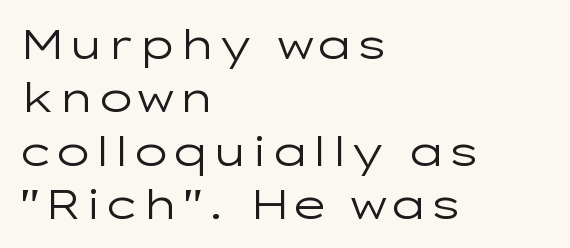
Q: Is the text bold? A: No.
Q: Is the text italic (slanted)? A: No, it is upright.
Q: Is the typeface a serif or a sans-serif typeface? A: Sans-serif.
Q: Is the text underlined? A: No.
Q: How is the paragraph aligned? A: Left-aligned.
Q: Is the spacing between letters normal or unusually wide? A: Normal.
Q: Is the spacing between lines tight, normal or loose? A: Normal.
Q: Width (condensed, normal, or wide)? A: Wide.
Q: Stroke contrast? A: Low.
Q: x-height? A: Medium.
Q: Monospaced? A: No.
